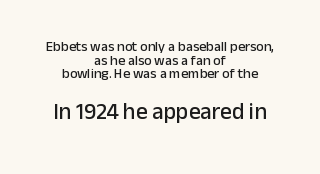
The face used here appears at its bigger size in the lower chunk. No italicization has been applied; the sample stays upright. Lines of text with bare space underneath. No extra tracking has been applied to these lines. The lines in this sample share a center point and differ in where they start and stop.
